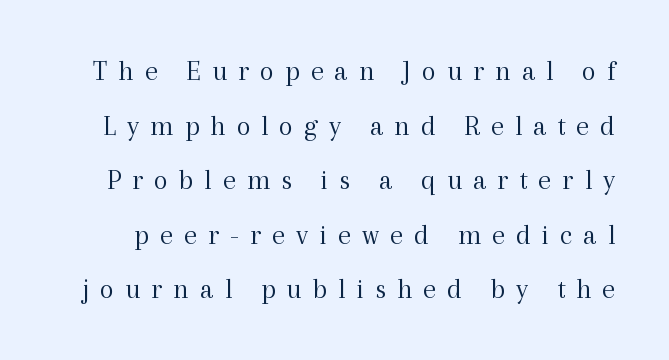
Quick note: not italic, upright. Quick note: underline off. Characters follow at a spacing far wider than the type designer built in. Here the designer chose a conventional face with non-uniform glyph widths.
